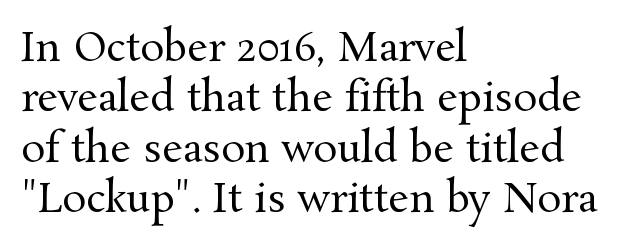
Has an underline been added? It has not. Classification — serif. The typesetter chose a ragged-right arrangement here. Tall strokes in this sample are plumb rather than angled. If you measured baseline to baseline, you'd find a middling distance.
